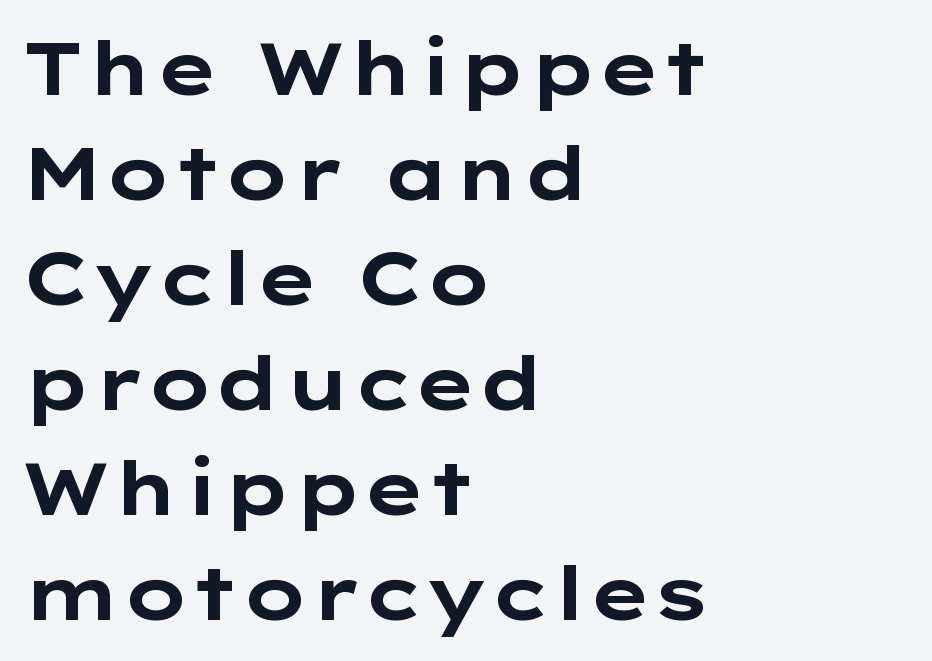
The image shows 74 px bold, wide sans-serif type, upright; set left-aligned, normal line spacing (1.42x), normal letter spacing, not underlined; low stroke contrast and a medium x-height.
